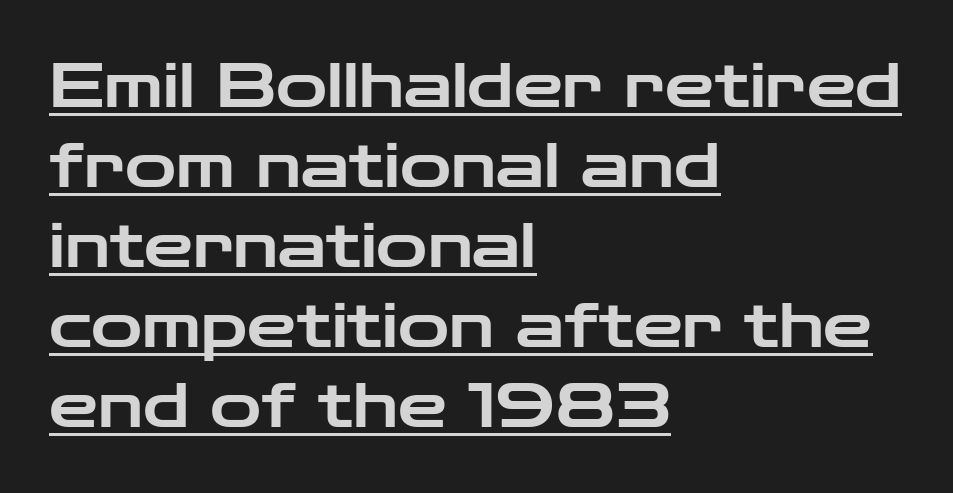
The image shows 62 px wide sans-serif type, upright; set left-aligned, normal line spacing (1.29x), normal letter spacing, underlined; low stroke contrast and a medium x-height.
